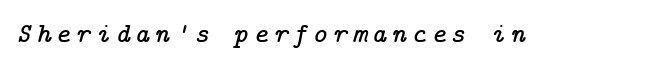
{"serif": "yes", "italic": "yes", "lean": "right", "slant_degrees": 14, "width": "normal", "stroke_contrast": "low", "x_height": "medium", "underline": "no", "glyph_px": 28}
